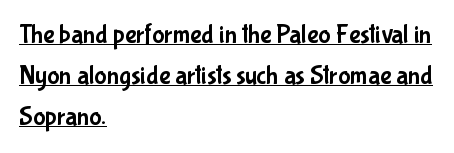
{"italic": "no", "underline": "yes", "align": "left", "line_spacing": "normal", "line_spacing_ratio": 1.58, "letter_spacing": "normal", "letter_spacing_em": 0.0, "glyph_px": 26}
